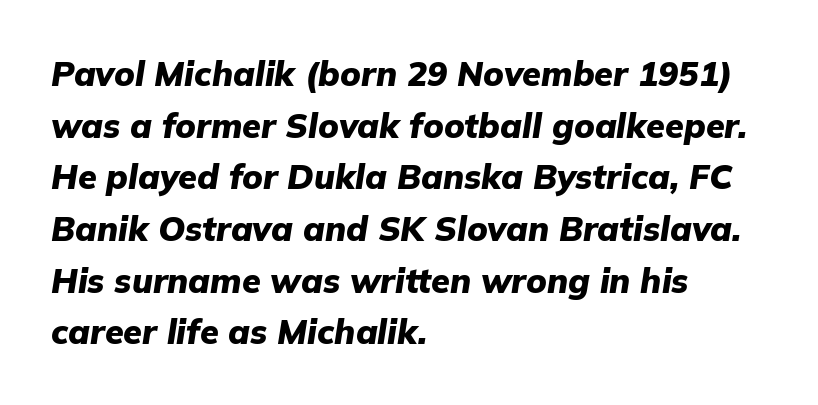
{"italic": "yes", "lean": "right", "slant_degrees": 9, "bold": "yes", "weight": "heavy", "width": "normal", "stroke_contrast": "low", "x_height": "medium", "monospaced": "no", "underline": "no", "align": "left", "line_spacing": "normal", "line_spacing_ratio": 1.52, "letter_spacing": "normal", "letter_spacing_em": 0.0, "glyph_px": 34}
